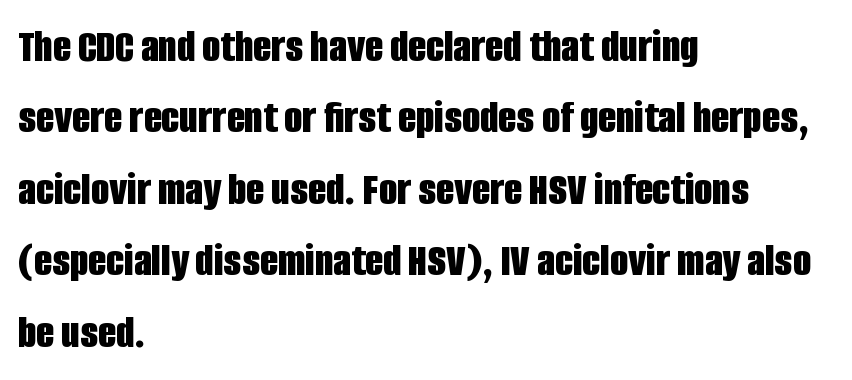
{"serif": "no", "italic": "no", "bold": "yes", "weight": "bold", "width": "condensed", "stroke_contrast": "low", "x_height": "large", "monospaced": "no", "underline": "no", "align": "left", "line_spacing": "normal", "line_spacing_ratio": 1.52, "letter_spacing": "normal", "letter_spacing_em": 0.0, "glyph_px": 47}
